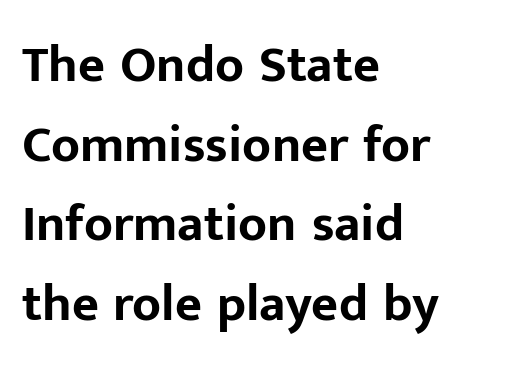
Q: Is the text bold? A: Yes.
Q: Is the text italic (slanted)? A: No, it is upright.
Q: Is the typeface a serif or a sans-serif typeface? A: Sans-serif.
Q: Is the text underlined? A: No.
Q: How is the paragraph aligned? A: Left-aligned.
Q: Is the spacing between letters normal or unusually wide? A: Normal.
Q: Is the spacing between lines tight, normal or loose? A: Normal.
Q: Width (condensed, normal, or wide)? A: Normal.
Q: Stroke contrast? A: Low.
Q: x-height? A: Medium.
Q: Monospaced? A: No.
